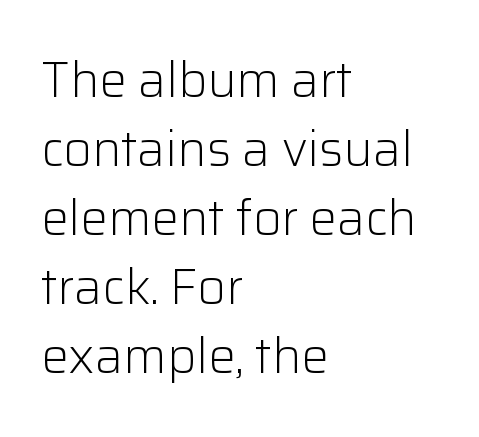
Q: Is the text bold? A: No.
Q: Is the text italic (slanted)? A: No, it is upright.
Q: Is the typeface a serif or a sans-serif typeface? A: Sans-serif.
Q: Is the text underlined? A: No.
Q: How is the paragraph aligned? A: Left-aligned.
Q: Is the spacing between letters normal or unusually wide? A: Normal.
Q: Is the spacing between lines tight, normal or loose? A: Normal.
Q: Width (condensed, normal, or wide)? A: Normal.
Q: Stroke contrast? A: Low.
Q: x-height? A: Medium.
Q: Monospaced? A: No.
